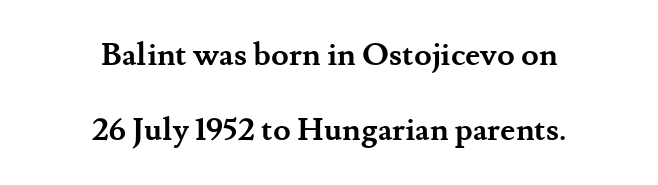
{"serif": "yes", "italic": "no", "bold": "yes", "weight": "semibold", "width": "normal", "stroke_contrast": "medium", "x_height": "small", "monospaced": "no", "underline": "no", "align": "center", "line_spacing": "loose", "line_spacing_ratio": 2.34, "letter_spacing": "normal", "letter_spacing_em": 0.0, "glyph_px": 32}
